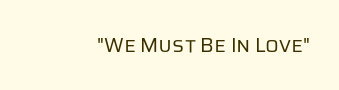
The image shows 20 px text type, upright; set normal letter spacing, not underlined.
